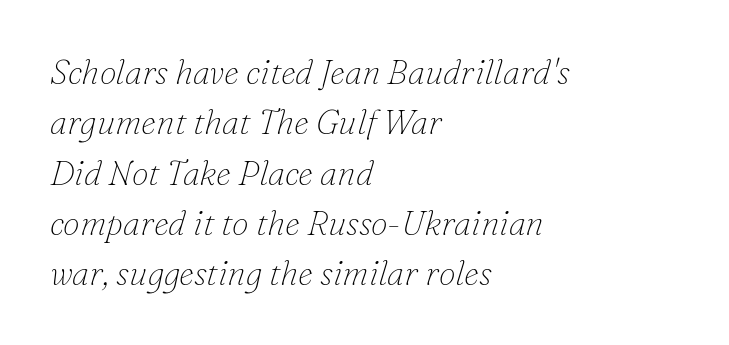
Honestly, the row spacing looks completely unremarkable. The rendering applies a slant to the glyphs. The passage shown is typed in a proportional face where columns would drift. One-word summary of the alignment: left. This is serif lettering, the kind often seen in printed books.
